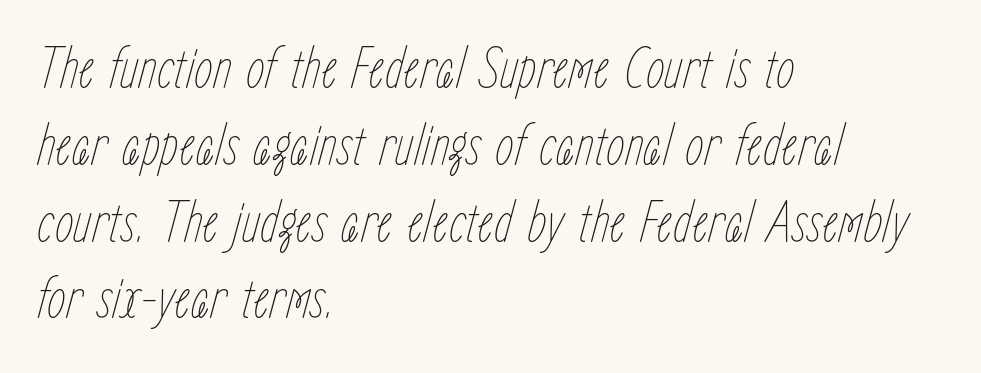
Note the varied advance widths — an 'i' is clearly narrower than an 'm'. Honestly, the row spacing looks completely unremarkable. Quick note: italic. Each line starts at the same left margin while the right side varies.
